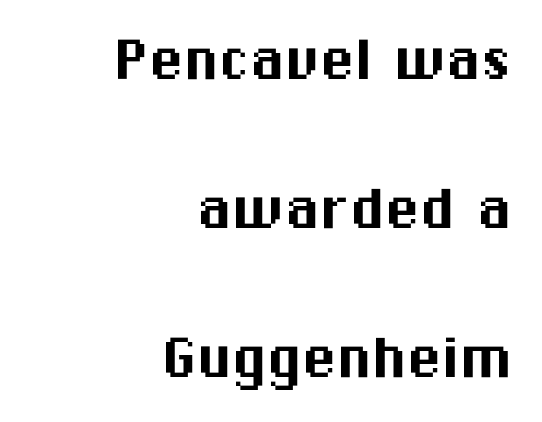
{"serif": "no", "italic": "no", "width": "normal", "stroke_contrast": "medium", "x_height": "medium", "monospaced": "no", "underline": "no", "align": "right", "line_spacing": "loose", "line_spacing_ratio": 2.13, "letter_spacing": "normal", "letter_spacing_em": 0.0, "glyph_px": 70}
